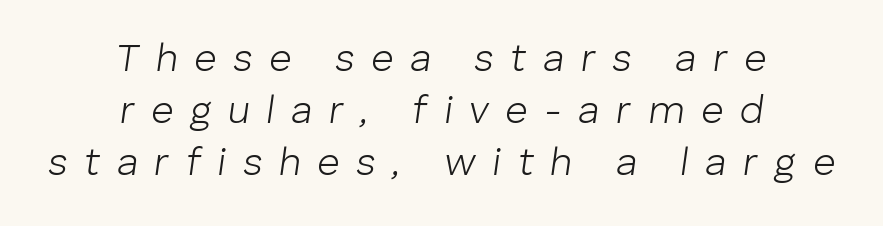
The image shows 39 px light type, italic (leaning right); set centered, normal line spacing (1.33x), unusually wide letter spacing (+0.42 em), not underlined; low stroke contrast and a medium x-height.
